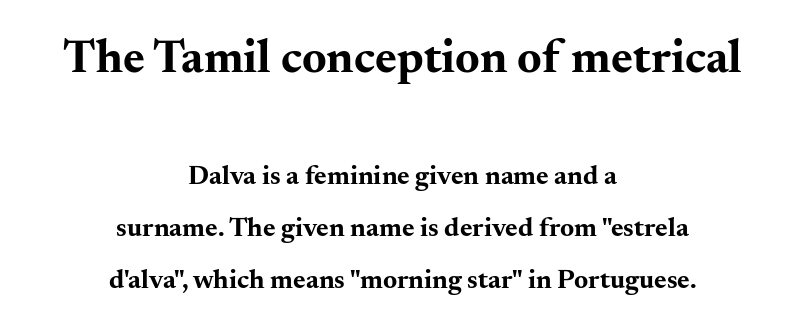
{"serif": "yes", "italic": "no", "bold": "yes", "weight": "bold", "width": "wide", "stroke_contrast": "medium", "x_height": "small", "monospaced": "no", "underline": "no", "align": "center", "line_spacing": "loose", "line_spacing_ratio": 1.91, "letter_spacing": "normal", "letter_spacing_em": 0.0, "larger_block": "first", "size_ratio": 1.74, "glyph_px": 47}
